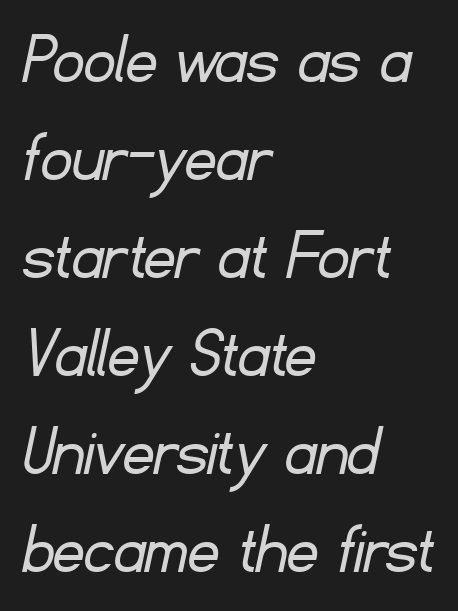
The image shows 76 px light sans-serif type; set left-aligned, normal line spacing (1.29x), normal letter spacing, not underlined; low stroke contrast and a small x-height.
